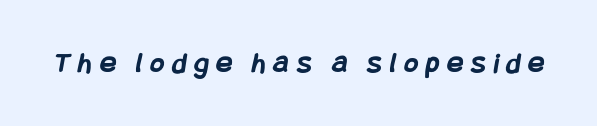
Q: Is the text bold? A: Yes.
Q: Is the typeface a serif or a sans-serif typeface? A: Sans-serif.
Q: Is the text underlined? A: No.
Q: Is the spacing between letters normal or unusually wide? A: Unusually wide.
Q: Width (condensed, normal, or wide)? A: Condensed.
Q: Stroke contrast? A: Low.
Q: x-height? A: Large.
